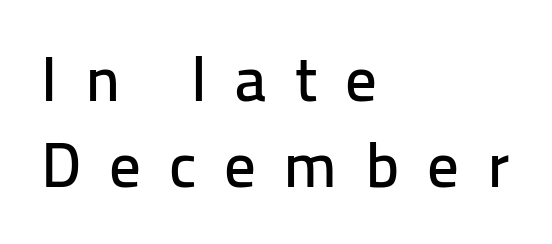
{"serif": "no", "italic": "no", "width": "normal", "stroke_contrast": "low", "x_height": "medium", "monospaced": "no", "underline": "no", "align": "left", "line_spacing": "normal", "line_spacing_ratio": 1.36, "letter_spacing": "wide", "letter_spacing_em": 0.44, "glyph_px": 63}
